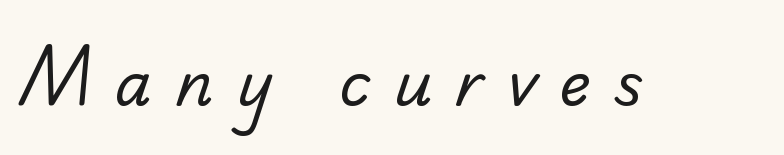
The image shows 59 px regular-weight serif type; set unusually wide letter spacing (+0.4 em), not underlined; low stroke contrast and a small x-height.
